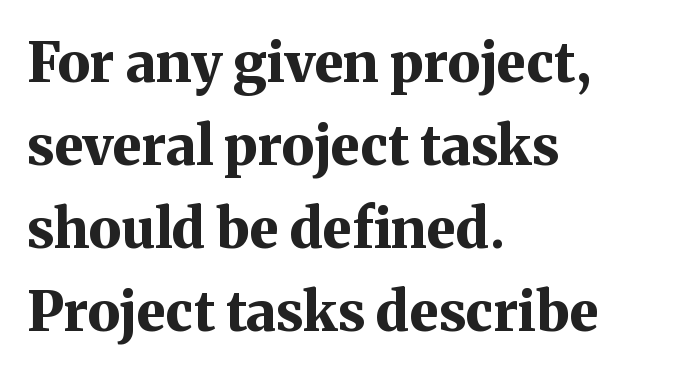
The image shows 55 px bold serif type, upright; set left-aligned, normal line spacing (1.51x), normal letter spacing, not underlined; medium stroke contrast and a medium x-height.
